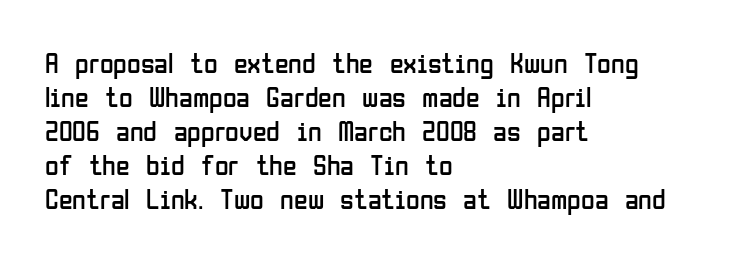
Q: Is the text bold? A: No.
Q: Is the text italic (slanted)? A: No, it is upright.
Q: Is the typeface a serif or a sans-serif typeface? A: Sans-serif.
Q: Is the text underlined? A: No.
Q: How is the paragraph aligned? A: Left-aligned.
Q: Is the spacing between letters normal or unusually wide? A: Normal.
Q: Width (condensed, normal, or wide)? A: Condensed.
Q: Stroke contrast? A: Low.
Q: x-height? A: Medium.
Q: Monospaced? A: No.
